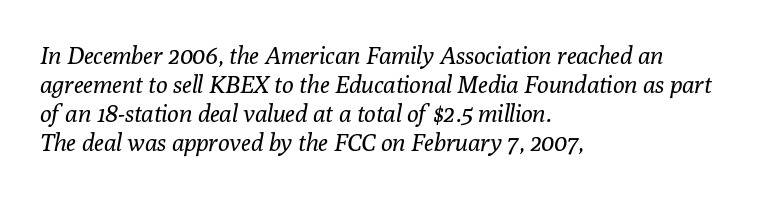
Q: Is the text bold? A: No.
Q: Is the text italic (slanted)? A: Yes, it leans right by about 10 degrees.
Q: Is the text underlined? A: No.
Q: How is the paragraph aligned? A: Left-aligned.
Q: Is the spacing between letters normal or unusually wide? A: Normal.
